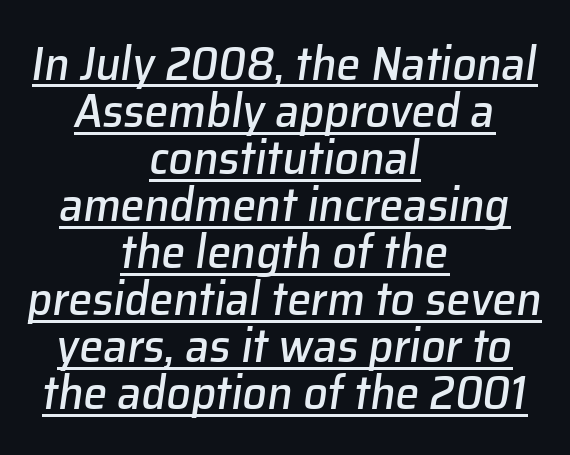
{"italic": "yes", "lean": "right", "slant_degrees": 8, "width": "normal", "stroke_contrast": "low", "x_height": "medium", "monospaced": "no", "underline": "yes", "align": "center", "line_spacing": "tight", "line_spacing_ratio": 0.98, "letter_spacing": "normal", "letter_spacing_em": 0.0, "glyph_px": 48}
